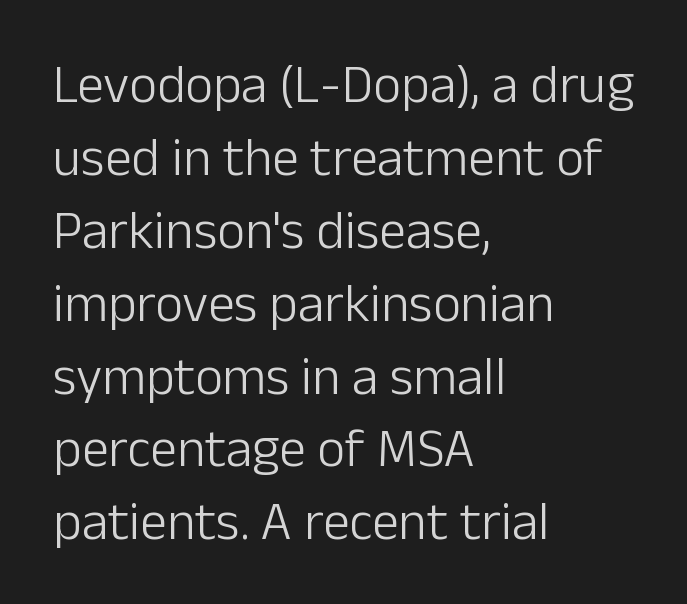
{"serif": "no", "italic": "no", "bold": "no", "weight": "light", "width": "normal", "stroke_contrast": "low", "x_height": "medium", "monospaced": "no", "underline": "no", "align": "left", "line_spacing": "normal", "line_spacing_ratio": 1.35, "letter_spacing": "normal", "letter_spacing_em": 0.0, "glyph_px": 54}
